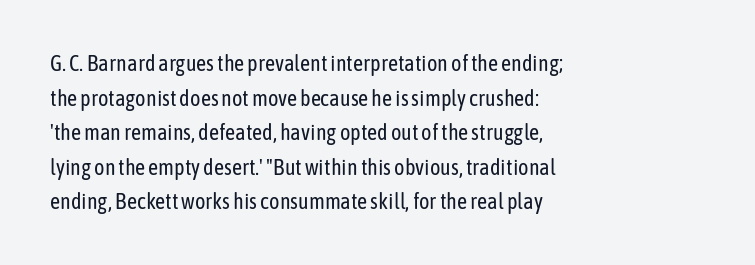
Q: Is the text bold? A: No.
Q: Is the text italic (slanted)? A: No, it is upright.
Q: Is the text underlined? A: No.
Q: How is the paragraph aligned? A: Left-aligned.
Q: Is the spacing between letters normal or unusually wide? A: Normal.
Q: Is the spacing between lines tight, normal or loose? A: Normal.
